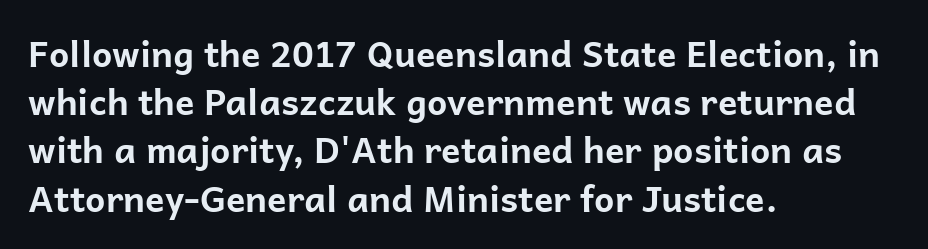
Q: Is the text bold? A: Yes.
Q: Is the text italic (slanted)? A: No, it is upright.
Q: Is the typeface a serif or a sans-serif typeface? A: Sans-serif.
Q: Is the text underlined? A: No.
Q: How is the paragraph aligned? A: Left-aligned.
Q: Is the spacing between letters normal or unusually wide? A: Normal.
Q: Is the spacing between lines tight, normal or loose? A: Normal.
Q: Width (condensed, normal, or wide)? A: Normal.
Q: Stroke contrast? A: Low.
Q: x-height? A: Medium.
Q: Monospaced? A: No.
